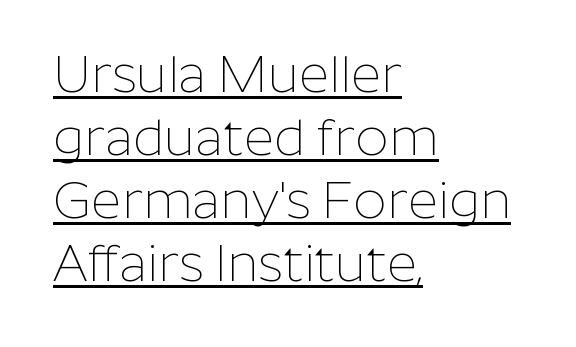
The image shows 52 px thin sans-serif type, upright; set left-aligned, line spacing 1.21x, normal letter spacing, underlined; low stroke contrast and a medium x-height.
